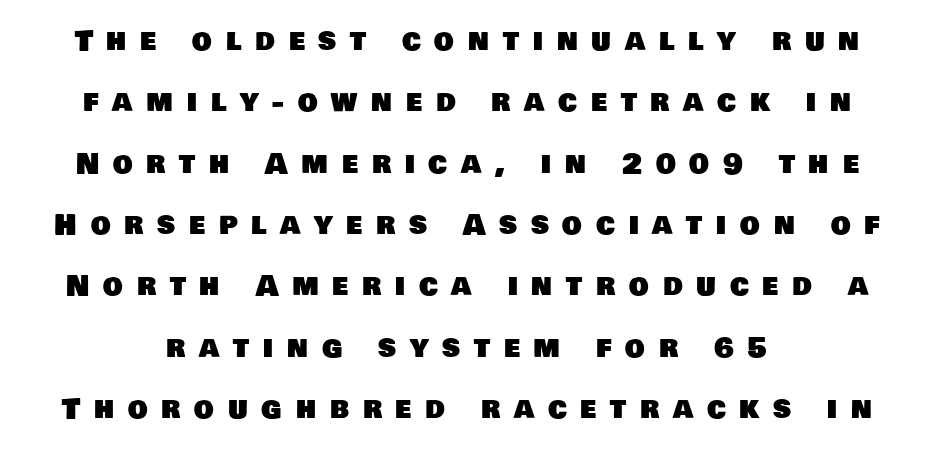
{"serif": "no", "width": "normal", "stroke_contrast": "low", "x_height": "large", "monospaced": "no", "underline": "no", "line_spacing": "loose", "line_spacing_ratio": 2.19, "letter_spacing": "wide", "letter_spacing_em": 0.49, "glyph_px": 28}
